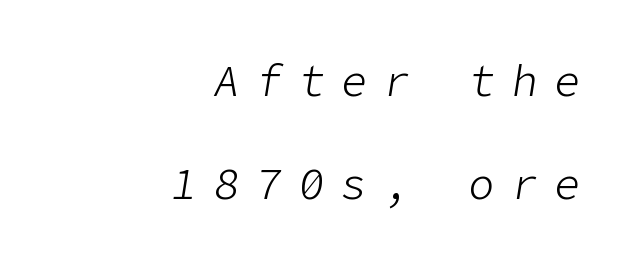
{"italic": "yes", "lean": "right", "slant_degrees": 9, "bold": "no", "weight": "light", "width": "normal", "stroke_contrast": "low", "x_height": "medium", "underline": "no", "align": "right", "line_spacing": "loose", "line_spacing_ratio": 2.4, "letter_spacing": "wide", "letter_spacing_em": 0.39, "glyph_px": 43}
